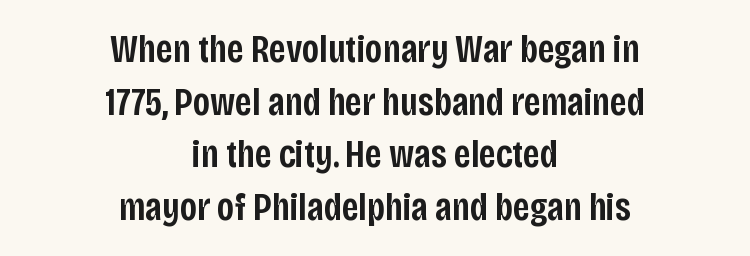
{"serif": "no", "italic": "no", "bold": "semi", "weight": "semibold", "width": "condensed", "stroke_contrast": "low", "x_height": "large", "monospaced": "no", "underline": "no", "align": "center", "line_spacing": "normal", "line_spacing_ratio": 1.35, "letter_spacing": "normal", "letter_spacing_em": 0.0, "glyph_px": 39}
